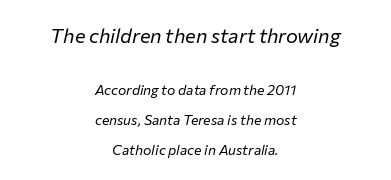
Both edges are ragged and mirror each other, which tells us the setting is centered. Look at the glyph heights: the upper group is clearly the bigger setting. The baseline area is clear. This is not heavy type; no bold has been used.
